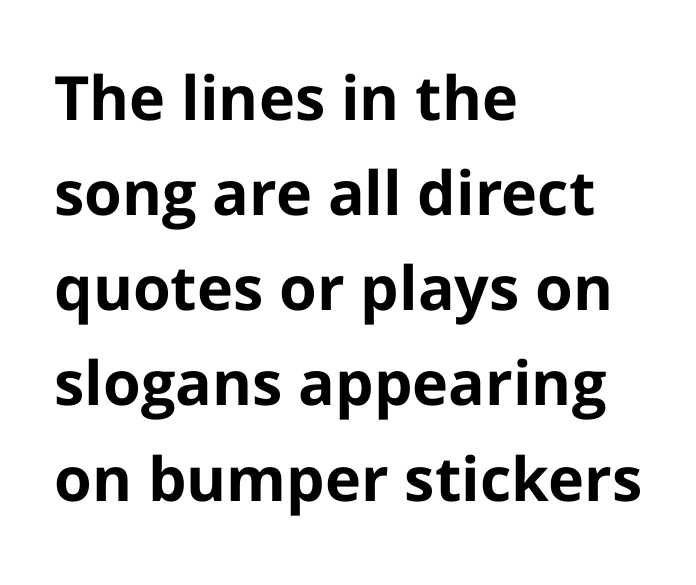
The image shows 61 px bold sans-serif type, upright; set left-aligned, normal line spacing (1.56x), normal letter spacing, not underlined; low stroke contrast and a medium x-height.
